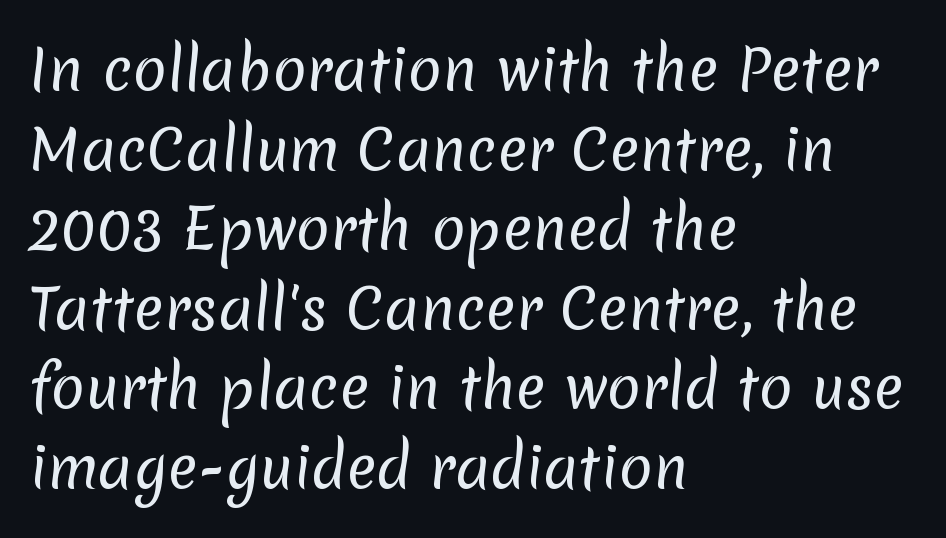
Q: Is the text bold? A: No.
Q: Is the typeface a serif or a sans-serif typeface? A: Sans-serif.
Q: Is the text underlined? A: No.
Q: How is the paragraph aligned? A: Left-aligned.
Q: Is the spacing between letters normal or unusually wide? A: Normal.
Q: Is the spacing between lines tight, normal or loose? A: Normal.
Q: Width (condensed, normal, or wide)? A: Normal.
Q: Stroke contrast? A: Low.
Q: x-height? A: Medium.
Q: Monospaced? A: No.
